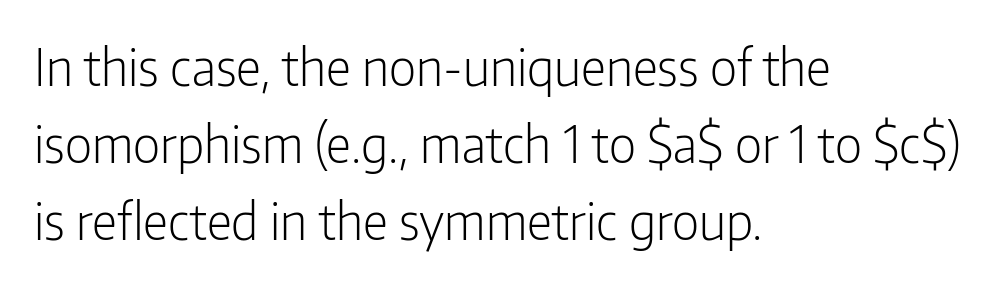
{"serif": "no", "italic": "no", "bold": "no", "weight": "light", "width": "condensed", "stroke_contrast": "low", "x_height": "medium", "monospaced": "no", "underline": "no", "align": "left", "line_spacing": "normal", "line_spacing_ratio": 1.54, "letter_spacing": "normal", "letter_spacing_em": 0.0, "glyph_px": 50}
